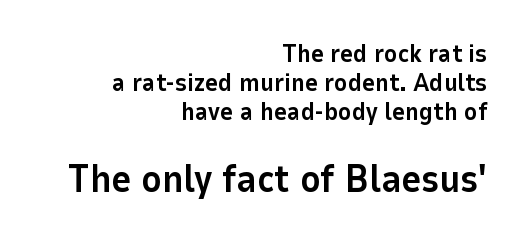
{"serif": "no", "italic": "no", "bold": "yes", "weight": "bold", "width": "normal", "stroke_contrast": "low", "x_height": "medium", "monospaced": "no", "underline": "no", "align": "right", "line_spacing_ratio": 1.16, "letter_spacing": "normal", "letter_spacing_em": 0.0, "larger_block": "second", "size_ratio": 1.52, "glyph_px": 38}
